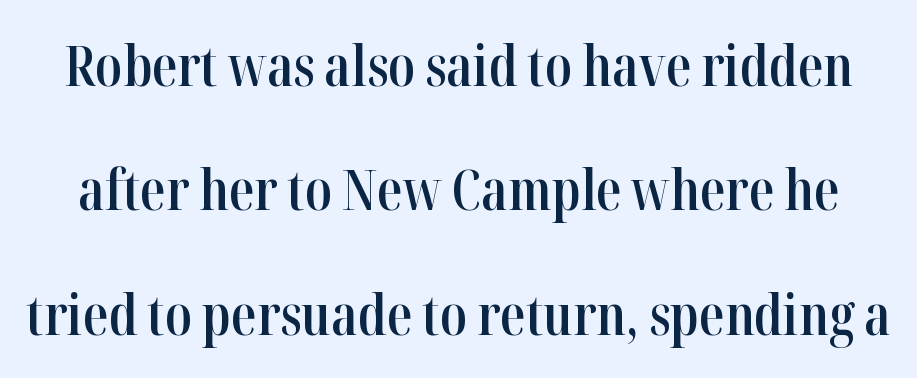
A roman cut, with each character standing at attention. Whoever set this chose breathing room over compactness in the vertical rhythm. Emphasis by weight is partial: semibold. The face used here is rendered with its standard letterfit.
